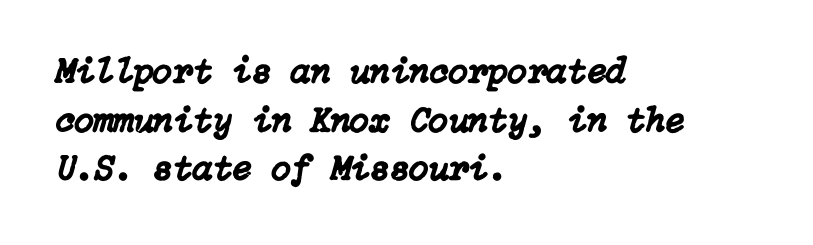
{"italic": "yes", "lean": "right", "slant_degrees": 15, "width": "normal", "stroke_contrast": "low", "x_height": "medium", "underline": "no", "align": "left", "line_spacing": "normal", "line_spacing_ratio": 1.35, "letter_spacing": "normal", "letter_spacing_em": 0.0, "glyph_px": 36}
